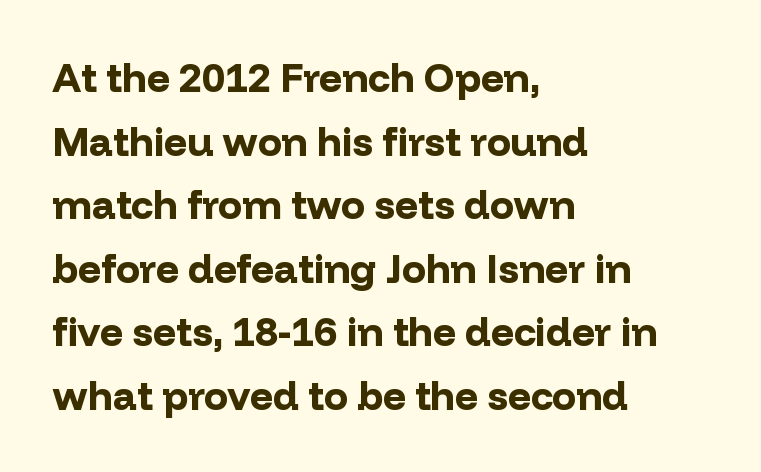
The image shows 40 px bold sans-serif type, upright; set left-aligned, normal line spacing (1.59x), normal letter spacing, not underlined; low stroke contrast and a medium x-height.
